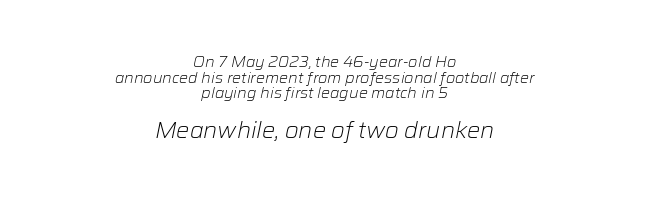
{"italic": "yes", "lean": "right", "slant_degrees": 12, "bold": "no", "underline": "no", "align": "center", "line_spacing": "tight", "line_spacing_ratio": 1.04, "letter_spacing": "normal", "letter_spacing_em": 0.0, "larger_block": "second", "size_ratio": 1.47, "glyph_px": 22}
